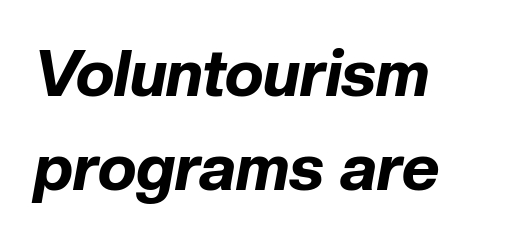
The rendering uses natural spacing where letterforms have individual widths. Regular leading. The passage shown is not underscored anywhere. The letters sit at their default tracking, neither squeezed nor spread.
